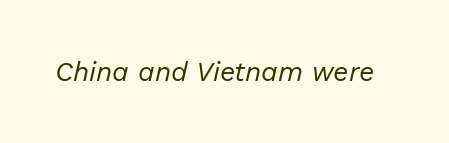
{"italic": "yes", "lean": "right", "slant_degrees": 13, "bold": "no", "underline": "no", "letter_spacing": "normal", "letter_spacing_em": 0.0, "glyph_px": 27}
